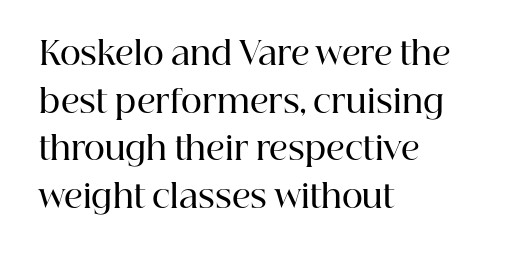
The image shows 32 px semibold serif type, upright; set left-aligned, normal line spacing (1.49x), normal letter spacing, not underlined; high stroke contrast and a medium x-height.
